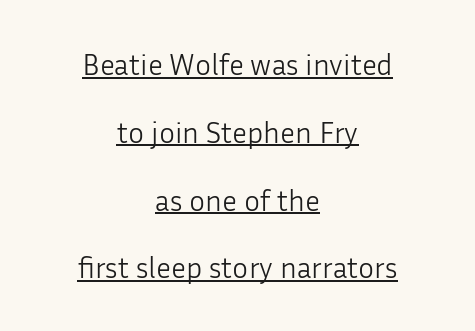
{"serif": "no", "italic": "no", "bold": "no", "weight": "light", "width": "normal", "stroke_contrast": "low", "x_height": "medium", "monospaced": "no", "underline": "yes", "align": "center", "line_spacing": "loose", "line_spacing_ratio": 2.26, "letter_spacing": "normal", "letter_spacing_em": 0.0, "glyph_px": 30}
